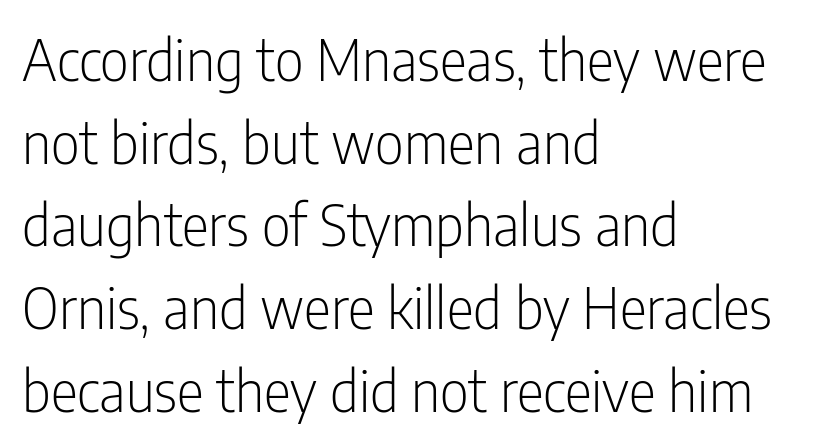
The image shows 57 px light, condensed sans-serif type, upright; set left-aligned, normal line spacing (1.45x), normal letter spacing, not underlined; low stroke contrast and a medium x-height.
